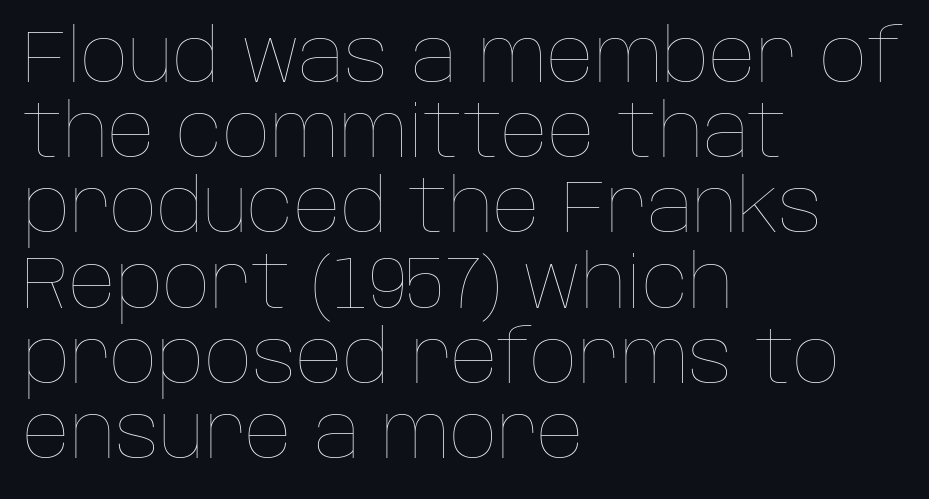
The image shows 73 px thin type, upright; set left-aligned, tight line spacing (1.03x), normal letter spacing, not underlined; low stroke contrast and a large x-height.
